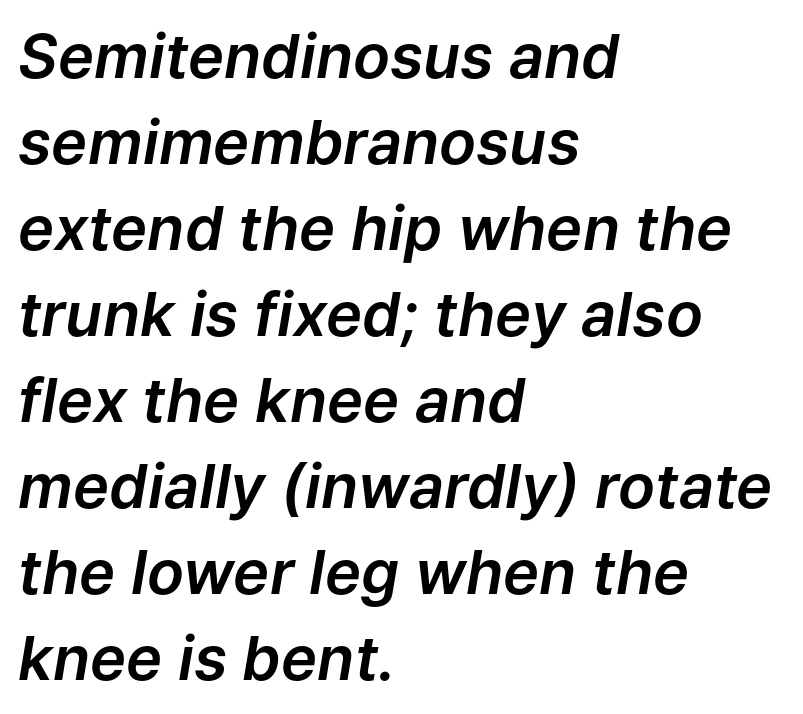
The image shows 61 px text type, italic (leaning right); set left-aligned, normal line spacing (1.41x), normal letter spacing, not underlined; low stroke contrast and a medium x-height.
